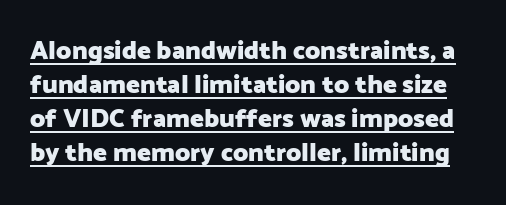
{"italic": "no", "bold": "yes", "underline": "yes", "line_spacing": "normal", "line_spacing_ratio": 1.31, "letter_spacing": "normal", "letter_spacing_em": 0.0, "glyph_px": 26}
